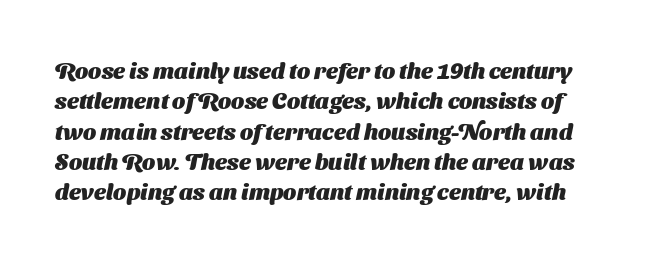
The rendering keeps characters at their native spacing. The rendering uses a bold face; every stroke is thick and dark. Lines of text with bare space underneath. The vertical gap from one line to the next is medium.
